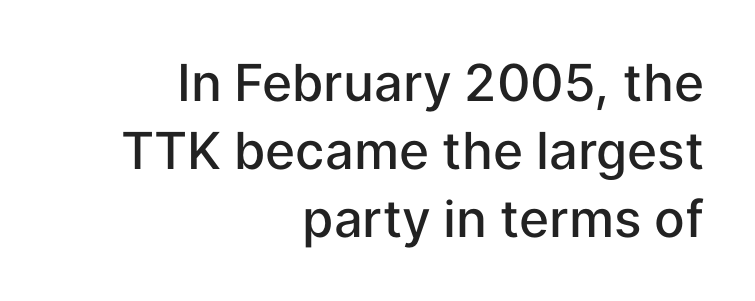
Q: Is the text bold? A: Semi-bold.
Q: Is the text italic (slanted)? A: No, it is upright.
Q: Is the typeface a serif or a sans-serif typeface? A: Sans-serif.
Q: Is the text underlined? A: No.
Q: How is the paragraph aligned? A: Right-aligned.
Q: Is the spacing between letters normal or unusually wide? A: Normal.
Q: Is the spacing between lines tight, normal or loose? A: Normal.
Q: Width (condensed, normal, or wide)? A: Normal.
Q: Stroke contrast? A: Low.
Q: x-height? A: Medium.
Q: Monospaced? A: No.
